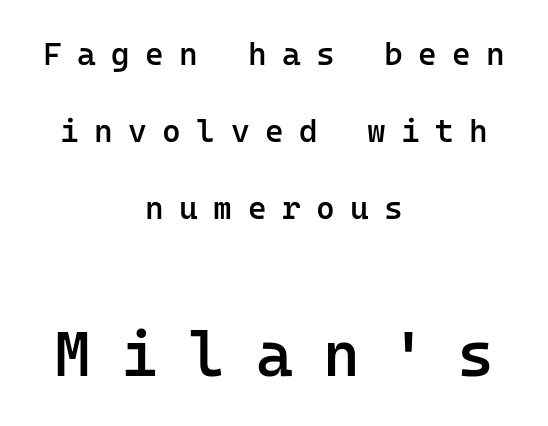
The image shows 63 px semibold sans-serif type, upright, monospaced; set centered, loose line spacing (2.41x), unusually wide letter spacing (+0.48 em), not underlined; the second (bottom) block is 1.97x larger; low stroke contrast and a medium x-height.
